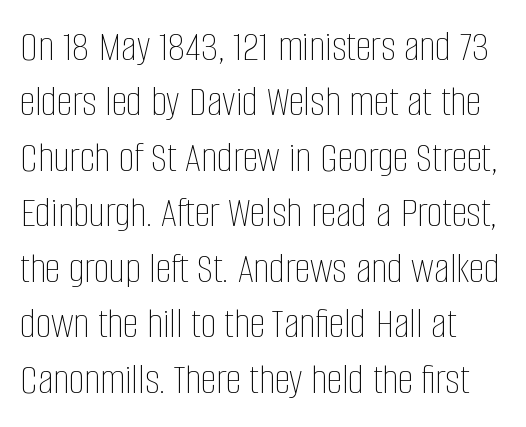
Q: Is the text bold? A: No.
Q: Is the text italic (slanted)? A: No, it is upright.
Q: Is the text underlined? A: No.
Q: How is the paragraph aligned? A: Left-aligned.
Q: Is the spacing between letters normal or unusually wide? A: Normal.
Q: Is the spacing between lines tight, normal or loose? A: Normal.
Q: Width (condensed, normal, or wide)? A: Condensed.
Q: Stroke contrast? A: Low.
Q: x-height? A: Large.
Q: Monospaced? A: No.
